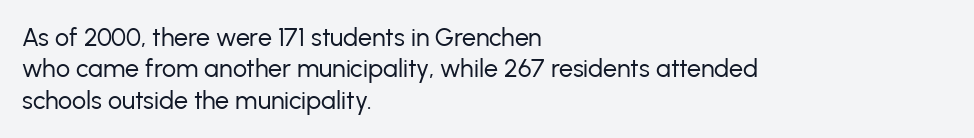
The image shows 25 px text type, upright; set left-aligned, normal line spacing (1.26x), normal letter spacing, not underlined.
